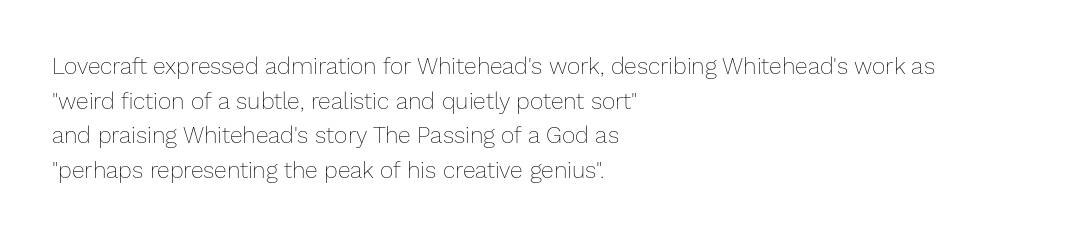
Q: Is the text bold? A: No.
Q: Is the text italic (slanted)? A: No, it is upright.
Q: Is the text underlined? A: No.
Q: How is the paragraph aligned? A: Left-aligned.
Q: Is the spacing between letters normal or unusually wide? A: Normal.
Q: Is the spacing between lines tight, normal or loose? A: Normal.
